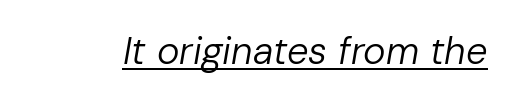
The image shows 38 px regular-weight type, italic (leaning right); set normal letter spacing, underlined; low stroke contrast and a medium x-height.
